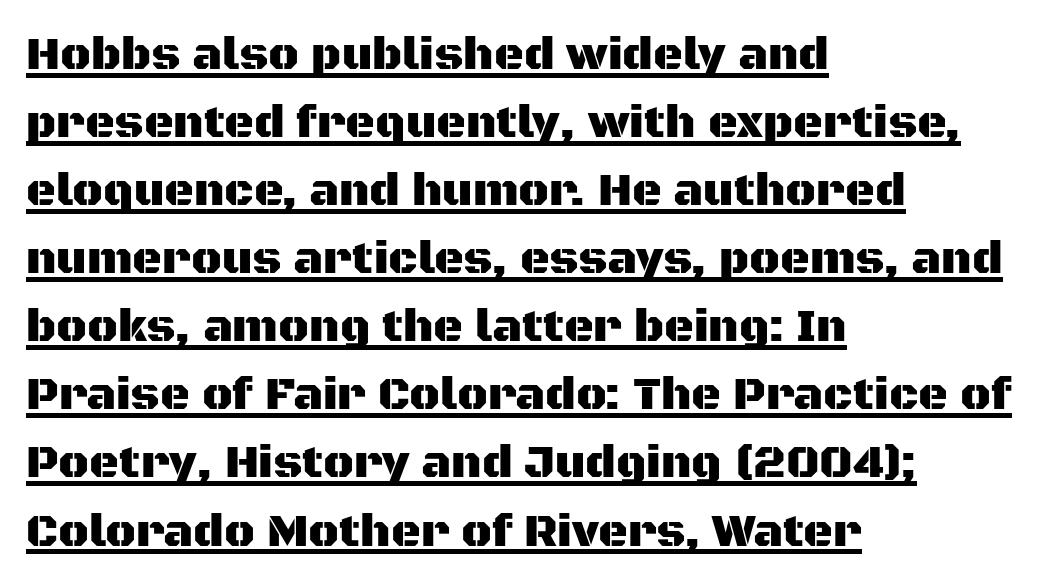
The image shows 46 px sans-serif type, upright; set left-aligned, normal line spacing (1.48x), normal letter spacing, underlined; medium stroke contrast and a large x-height.
